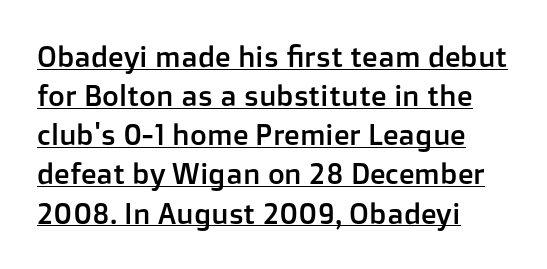
If you drew a line through each stem, it would be perfectly vertical. This sample has the flowing, uneven cadence of proportional lettering. The text was rendered using a sans face with plain stroke endings. Short and long lines alike share a common starting point at left. Interline gaps are of average width in this sample.
